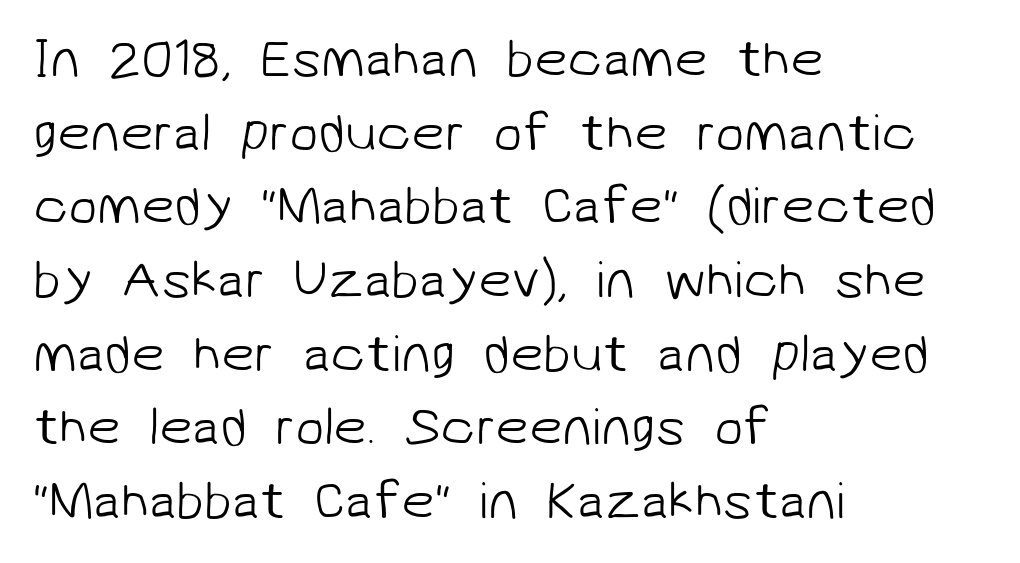
{"serif": "no", "bold": "no", "weight": "light", "width": "normal", "stroke_contrast": "low", "x_height": "medium", "monospaced": "no", "underline": "no", "align": "left", "line_spacing": "normal", "line_spacing_ratio": 1.39, "letter_spacing": "normal", "letter_spacing_em": 0.0, "glyph_px": 53}
